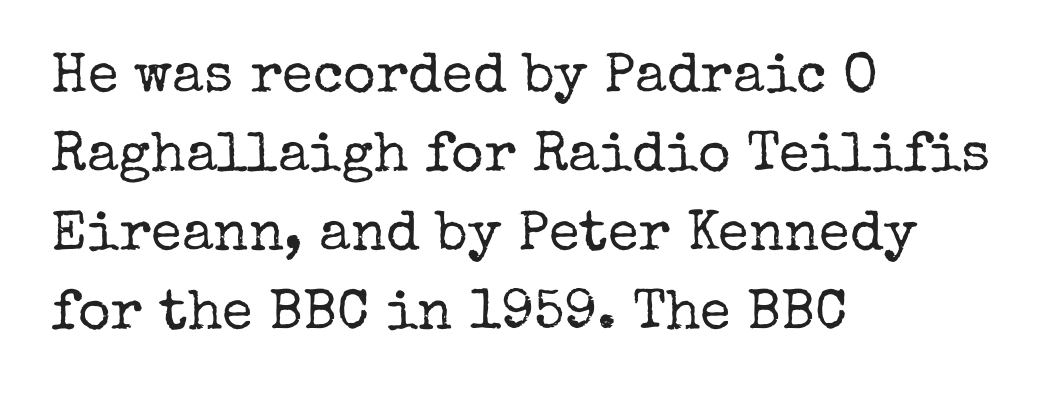
Q: Is the text bold? A: No.
Q: Is the text italic (slanted)? A: No, it is upright.
Q: Is the typeface a serif or a sans-serif typeface? A: Serif.
Q: Is the text underlined? A: No.
Q: How is the paragraph aligned? A: Left-aligned.
Q: Is the spacing between letters normal or unusually wide? A: Normal.
Q: Is the spacing between lines tight, normal or loose? A: Normal.
Q: Width (condensed, normal, or wide)? A: Normal.
Q: Stroke contrast? A: Low.
Q: x-height? A: Medium.
Q: Monospaced? A: No.
